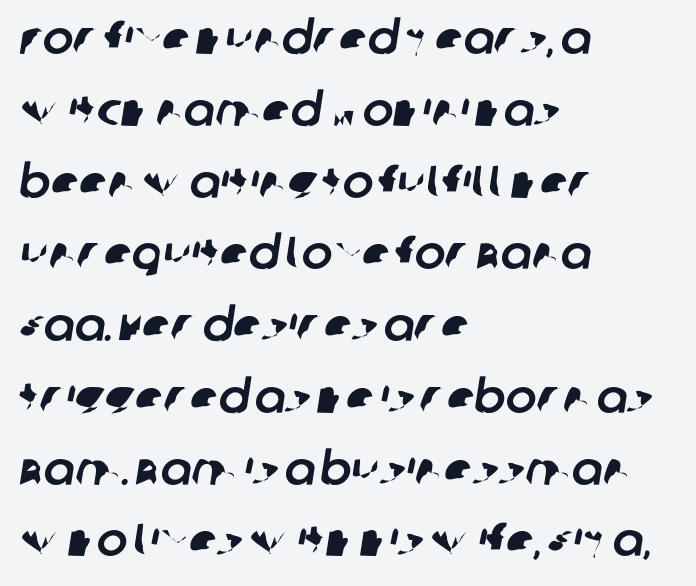
Q: Is the typeface a serif or a sans-serif typeface? A: Sans-serif.
Q: Is the text underlined? A: No.
Q: How is the paragraph aligned? A: Left-aligned.
Q: Is the spacing between letters normal or unusually wide? A: Normal.
Q: Is the spacing between lines tight, normal or loose? A: Normal.
Q: Width (condensed, normal, or wide)? A: Normal.
Q: Stroke contrast? A: Low.
Q: x-height? A: Large.
Q: Monospaced? A: No.
